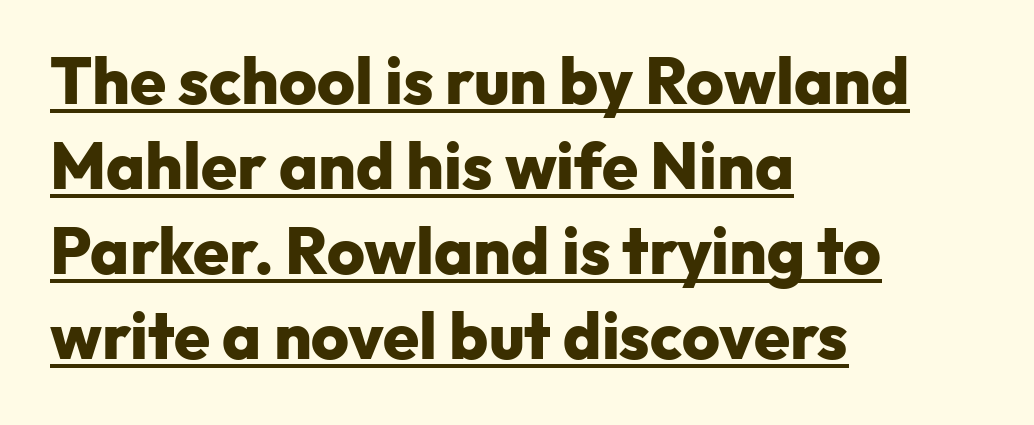
The image shows 65 px heavy sans-serif type, upright; set left-aligned, normal line spacing (1.31x), normal letter spacing, underlined; low stroke contrast and a medium x-height.
